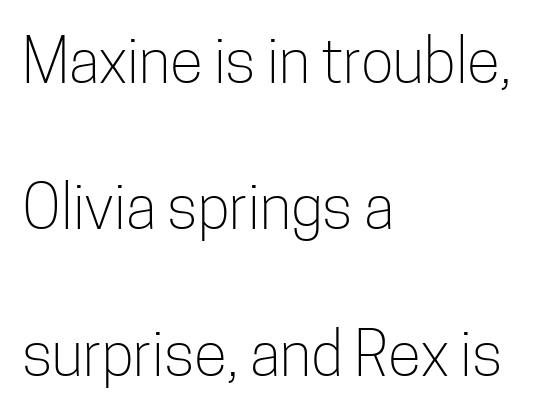
The image shows 61 px light, condensed sans-serif type, upright; set left-aligned, loose line spacing (2.4x), normal letter spacing, not underlined; low stroke contrast and a medium x-height.
